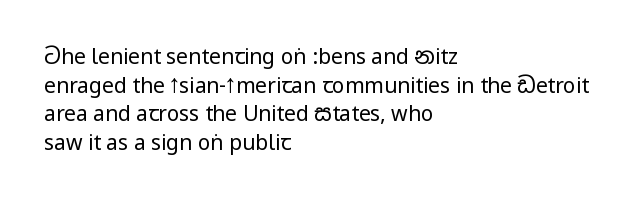
The image shows 21 px text type, upright; set left-aligned, normal line spacing (1.36x), normal letter spacing, not underlined.
